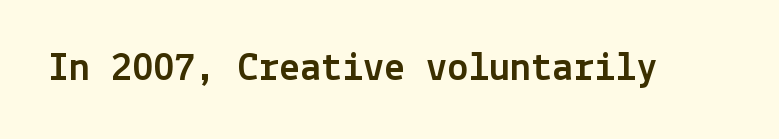
{"serif": "no", "italic": "no", "width": "normal", "x_height": "medium", "underline": "no", "letter_spacing": "normal", "letter_spacing_em": 0.0, "glyph_px": 42}
